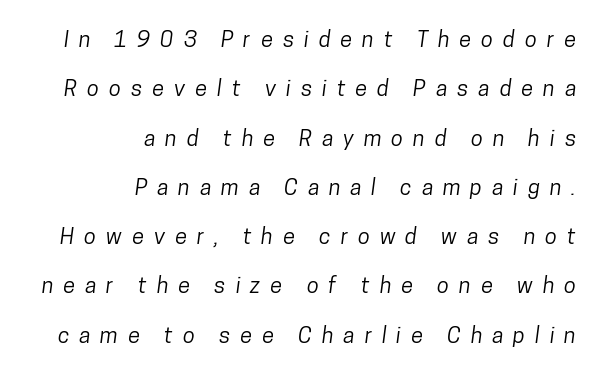
{"underline": "no", "align": "right", "line_spacing": "loose", "line_spacing_ratio": 2.24, "letter_spacing": "wide", "letter_spacing_em": 0.45, "glyph_px": 22}
